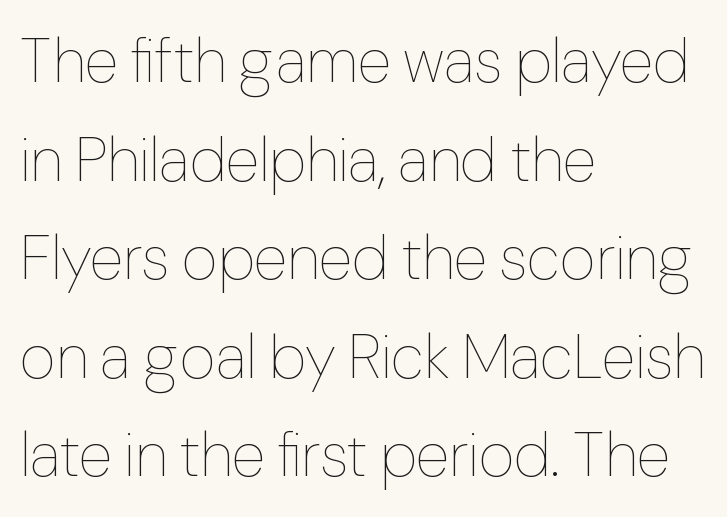
This sample uses plain, unmodified letter spacing. Every stem runs plumb, perpendicular to the baseline. Descender tails drop into unmarked territory. Quick note: interline space is typical. Is the type heavy? It reads as light-to-regular instead.
